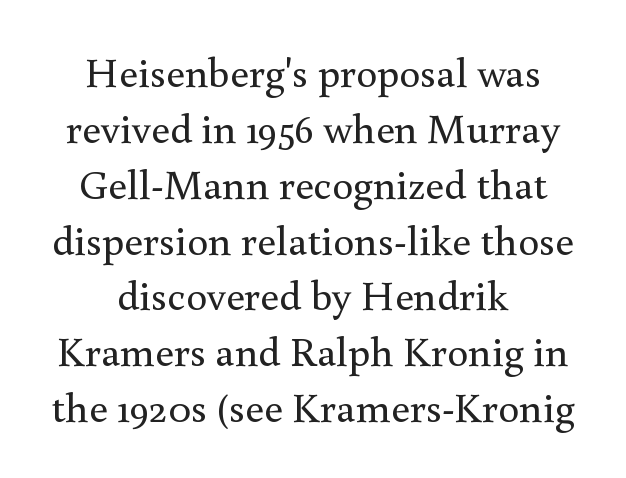
Spacing verdict: proportional, widths tailored to each character. This rendering features lettering with no underline. The vertical gap from one line to the next is medium. Every stem runs plumb, perpendicular to the baseline. Centered paragraph, ragged on both sides. Summary of weight: not heavy and not bold.
